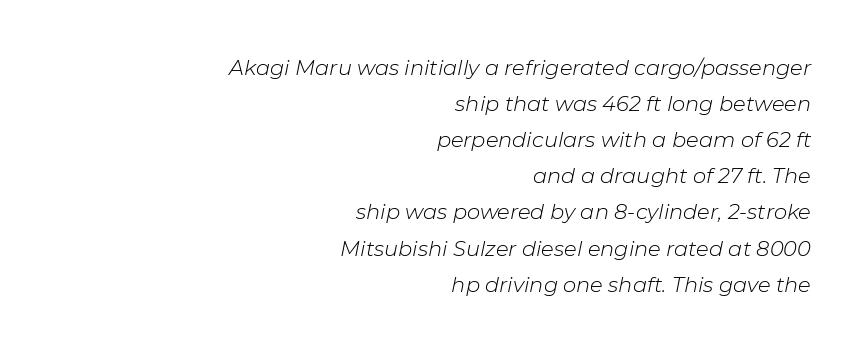
Q: Is the text bold? A: No.
Q: Is the text italic (slanted)? A: Yes, it leans right by about 11 degrees.
Q: Is the text underlined? A: No.
Q: How is the paragraph aligned? A: Right-aligned.
Q: Is the spacing between letters normal or unusually wide? A: Normal.
